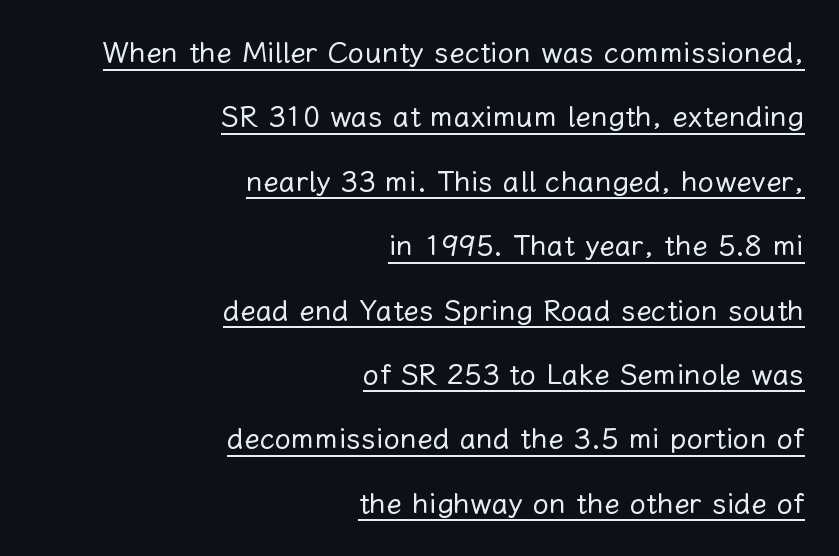
{"italic": "no", "bold": "no", "weight": "regular", "width": "normal", "stroke_contrast": "low", "x_height": "medium", "monospaced": "no", "underline": "yes", "align": "right", "line_spacing": "loose", "line_spacing_ratio": 2.22, "letter_spacing": "normal", "letter_spacing_em": 0.0, "glyph_px": 29}
